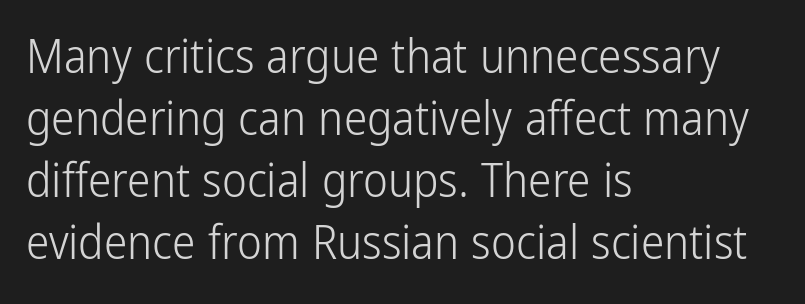
Tracking value appears to be zero — textbook default spacing. A roman cut, with each character standing at attention. Nobody drew a line under any word here. Summary of vertical rhythm: regular, with standard interline spacing. Spacing verdict: proportional, widths tailored to each character. This sample is left-justified, so line endings fall wherever the words run out.
